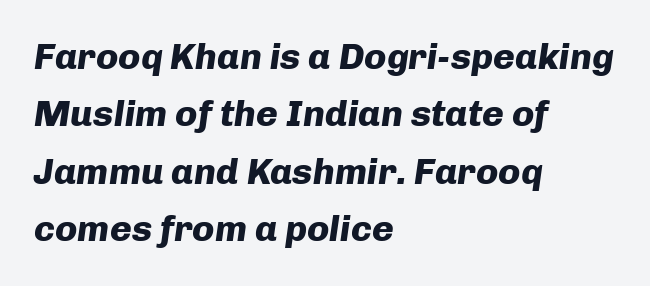
The image shows 37 px heavy type, italic (leaning right); set left-aligned, normal line spacing (1.55x), normal letter spacing, not underlined; low stroke contrast and a medium x-height.
